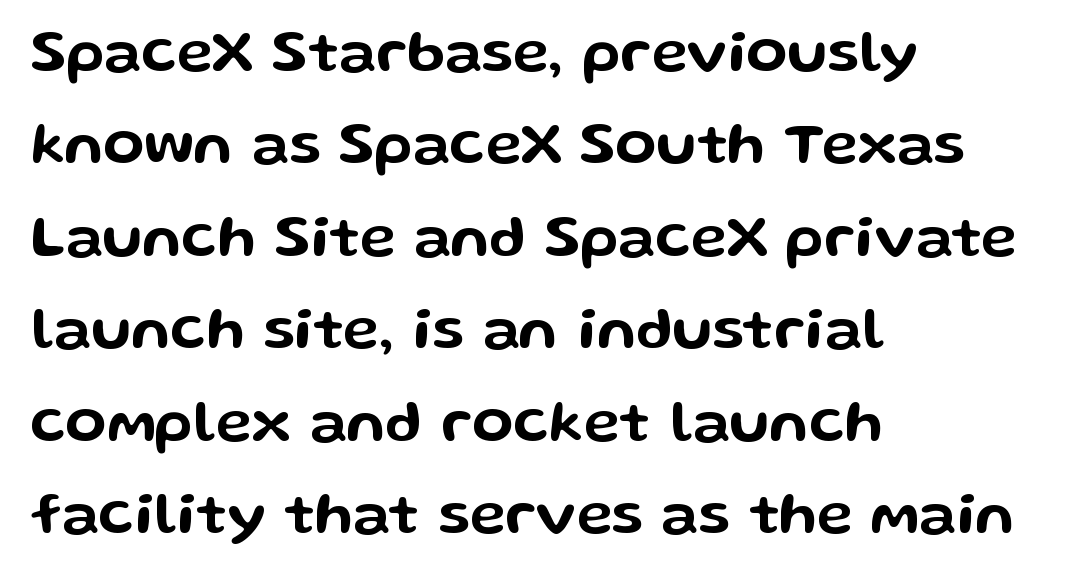
Q: Is the text italic (slanted)? A: No, it is upright.
Q: Is the typeface a serif or a sans-serif typeface? A: Sans-serif.
Q: Is the text underlined? A: No.
Q: How is the paragraph aligned? A: Left-aligned.
Q: Is the spacing between letters normal or unusually wide? A: Normal.
Q: Is the spacing between lines tight, normal or loose? A: Normal.
Q: Width (condensed, normal, or wide)? A: Wide.
Q: Stroke contrast? A: Low.
Q: x-height? A: Medium.
Q: Monospaced? A: No.
